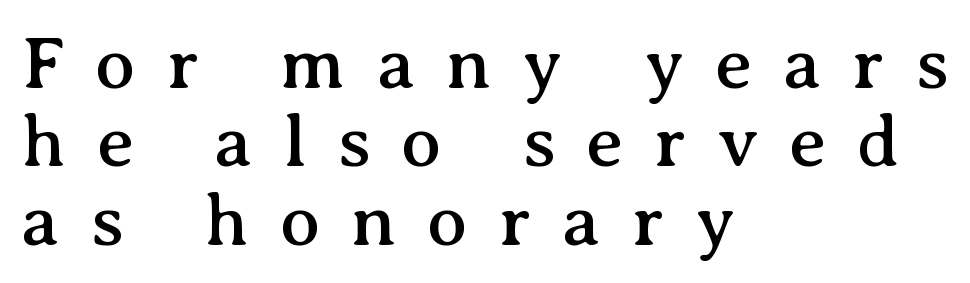
The image shows 74 px serif type, upright; set left-aligned, tight line spacing (1.06x), unusually wide letter spacing (+0.42 em), not underlined; medium stroke contrast and a medium x-height.
